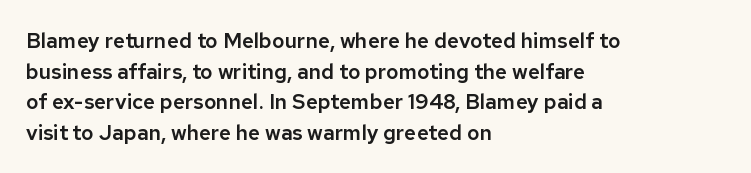
The image shows 21 px text type, upright; set left-aligned, normal line spacing (1.46x), normal letter spacing, not underlined.
